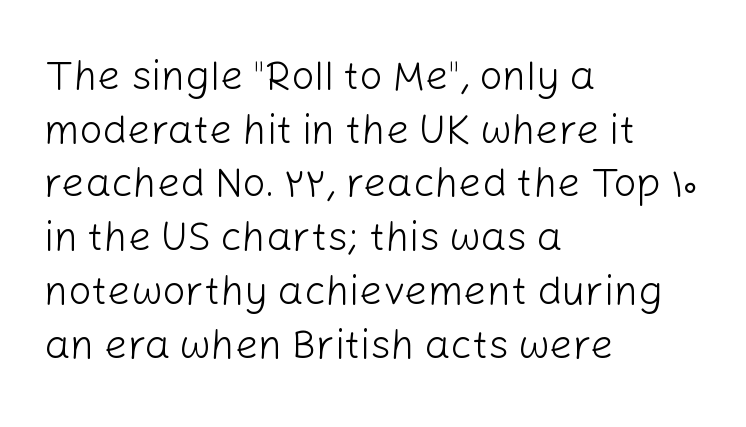
Q: Is the text bold? A: No.
Q: Is the text italic (slanted)? A: No, it is upright.
Q: Is the typeface a serif or a sans-serif typeface? A: Sans-serif.
Q: Is the text underlined? A: No.
Q: How is the paragraph aligned? A: Left-aligned.
Q: Is the spacing between letters normal or unusually wide? A: Normal.
Q: Is the spacing between lines tight, normal or loose? A: Normal.
Q: Width (condensed, normal, or wide)? A: Normal.
Q: Stroke contrast? A: Low.
Q: x-height? A: Medium.
Q: Monospaced? A: No.
